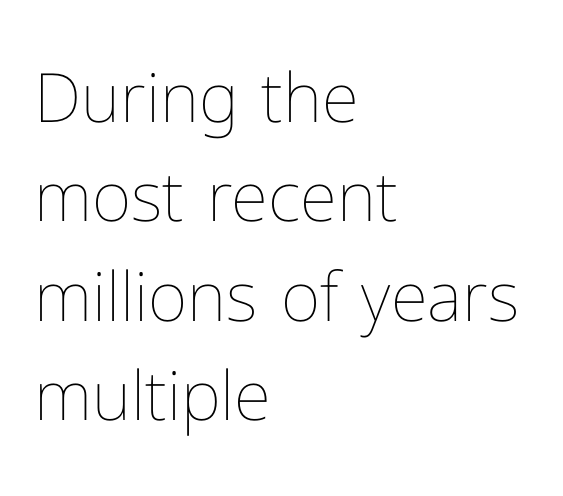
Q: Is the text bold? A: No.
Q: Is the text italic (slanted)? A: No, it is upright.
Q: Is the text underlined? A: No.
Q: How is the paragraph aligned? A: Left-aligned.
Q: Is the spacing between letters normal or unusually wide? A: Normal.
Q: Is the spacing between lines tight, normal or loose? A: Normal.
Q: Width (condensed, normal, or wide)? A: Normal.
Q: Stroke contrast? A: Low.
Q: x-height? A: Medium.
Q: Monospaced? A: No.
